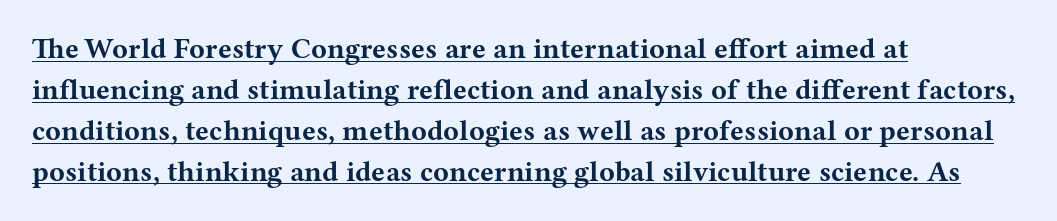
The image shows 29 px bold, wide serif type, upright; set left-aligned, normal line spacing (1.41x), normal letter spacing, underlined; medium stroke contrast and a medium x-height.
